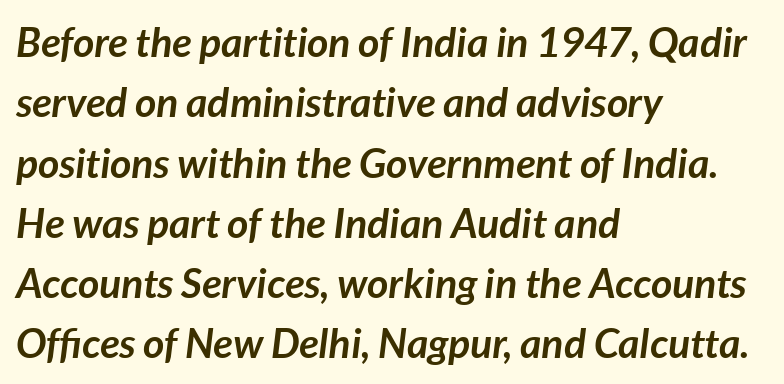
{"italic": "yes", "lean": "right", "slant_degrees": 7, "bold": "yes", "weight": "semibold", "width": "normal", "stroke_contrast": "low", "x_height": "medium", "monospaced": "no", "underline": "no", "align": "left", "line_spacing": "normal", "line_spacing_ratio": 1.47, "letter_spacing": "normal", "letter_spacing_em": 0.0, "glyph_px": 41}
